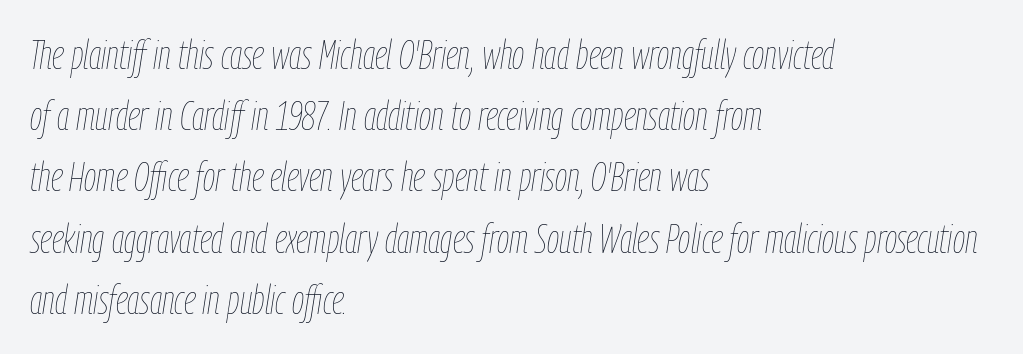
Q: Is the text bold? A: No.
Q: Is the text italic (slanted)? A: Yes, it leans right by about 9 degrees.
Q: Is the text underlined? A: No.
Q: How is the paragraph aligned? A: Left-aligned.
Q: Is the spacing between letters normal or unusually wide? A: Normal.
Q: Is the spacing between lines tight, normal or loose? A: Normal.
Q: Width (condensed, normal, or wide)? A: Condensed.
Q: Stroke contrast? A: Low.
Q: x-height? A: Medium.
Q: Monospaced? A: No.
